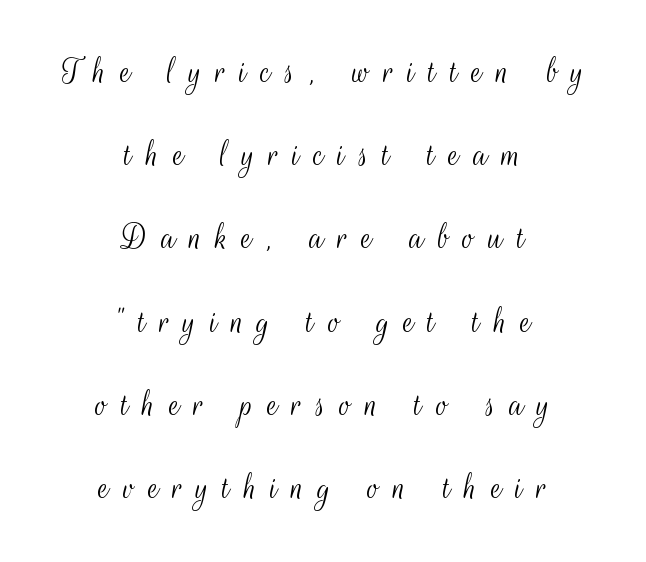
The image shows 38 px light, condensed sans-serif type; set centered, loose line spacing (2.19x), unusually wide letter spacing (+0.37 em), not underlined; medium stroke contrast and a small x-height.
